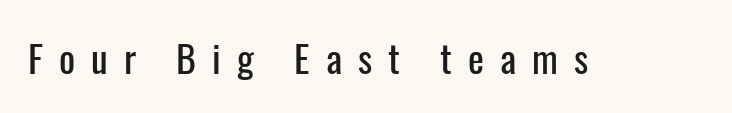
The image shows 38 px condensed sans-serif type, upright; set unusually wide letter spacing (+0.42 em), not underlined; low stroke contrast and a medium x-height.
